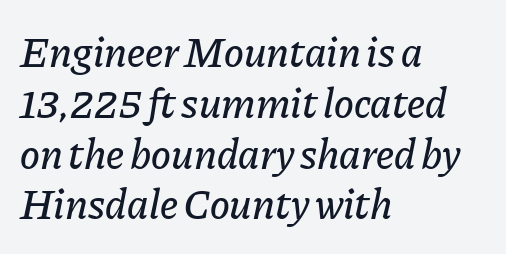
The image shows 42 px text type, italic (leaning right); set left-aligned, line spacing 1.21x, normal letter spacing, not underlined; low stroke contrast and a medium x-height.
